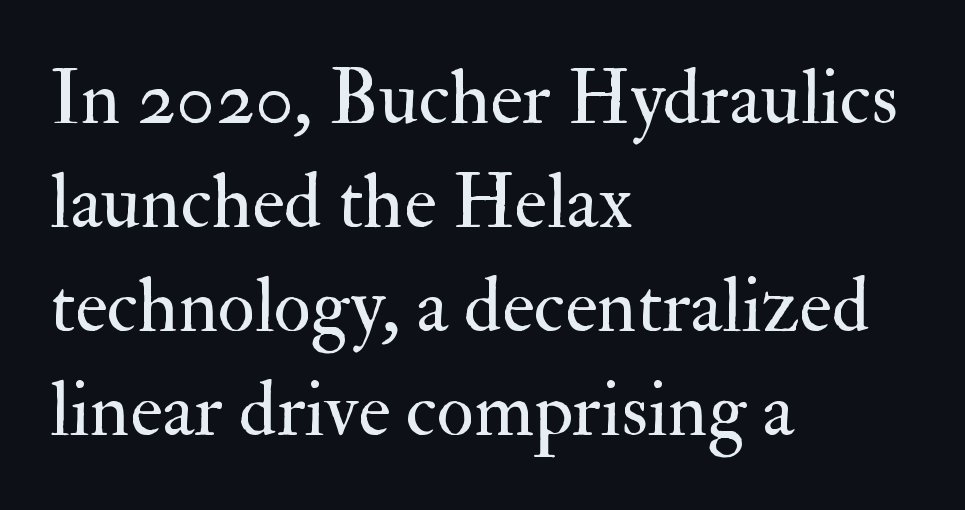
The image shows 77 px regular-weight serif type, upright; set left-aligned, normal line spacing (1.35x), normal letter spacing, not underlined; medium stroke contrast and a small x-height.
